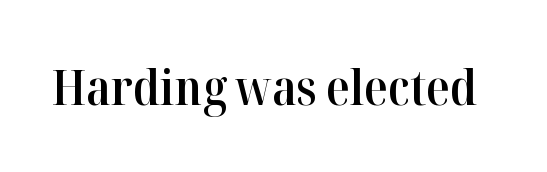
{"serif": "yes", "italic": "no", "bold": "semi", "weight": "semibold", "width": "normal", "stroke_contrast": "high", "x_height": "medium", "monospaced": "no", "underline": "no", "letter_spacing": "normal", "letter_spacing_em": 0.0, "glyph_px": 49}
